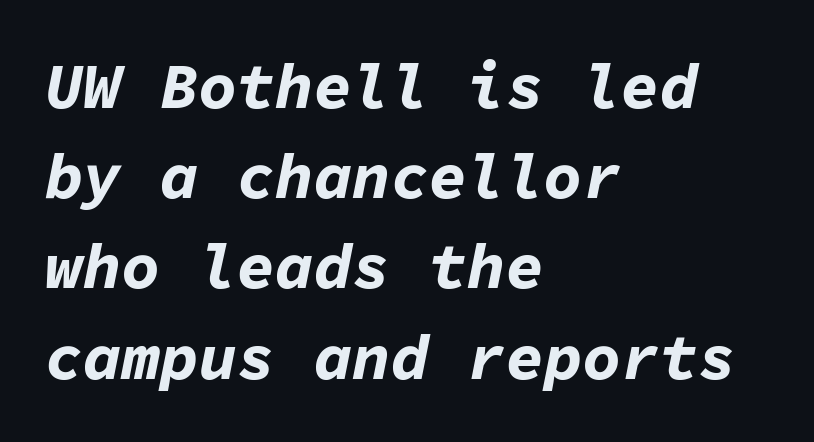
Descender tails drop into unmarked territory. Emphasis by weight is at full strength: bold. The vertical gap from one line to the next is medium. In terms of letterspacing, this is plain default setting. Is the block centered? No — it sits flush against the left margin.
